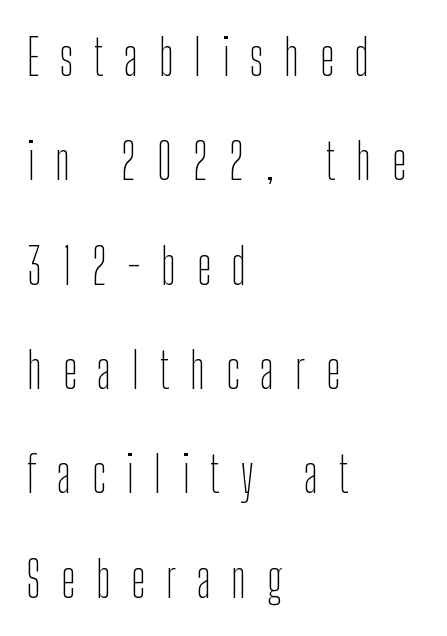
Q: Is the text bold? A: No.
Q: Is the text italic (slanted)? A: No, it is upright.
Q: Is the typeface a serif or a sans-serif typeface? A: Sans-serif.
Q: Is the text underlined? A: No.
Q: How is the paragraph aligned? A: Left-aligned.
Q: Is the spacing between letters normal or unusually wide? A: Unusually wide.
Q: Is the spacing between lines tight, normal or loose? A: Loose.
Q: Width (condensed, normal, or wide)? A: Condensed.
Q: Stroke contrast? A: Low.
Q: x-height? A: Medium.
Q: Monospaced? A: No.
